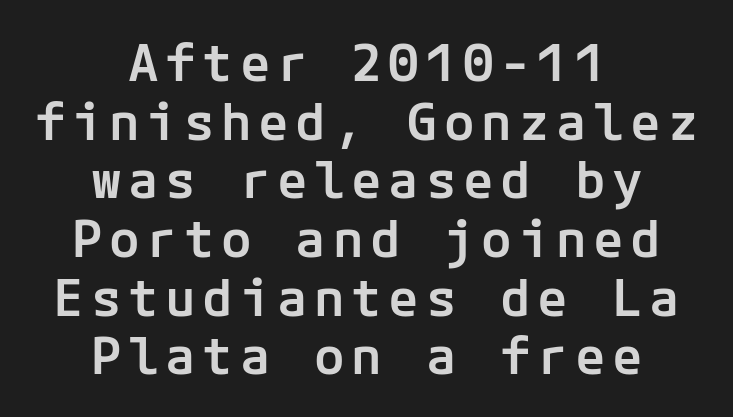
Q: Is the text bold? A: Semi-bold.
Q: Is the text italic (slanted)? A: No, it is upright.
Q: Is the typeface a serif or a sans-serif typeface? A: Sans-serif.
Q: Is the text underlined? A: No.
Q: How is the paragraph aligned? A: Centered.
Q: Is the spacing between lines tight, normal or loose? A: Tight.
Q: Width (condensed, normal, or wide)? A: Normal.
Q: Stroke contrast? A: Low.
Q: x-height? A: Medium.
